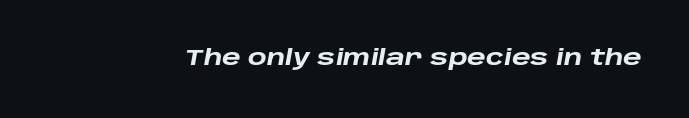
The image shows 22 px bold type, italic (leaning right); set normal letter spacing, not underlined.
